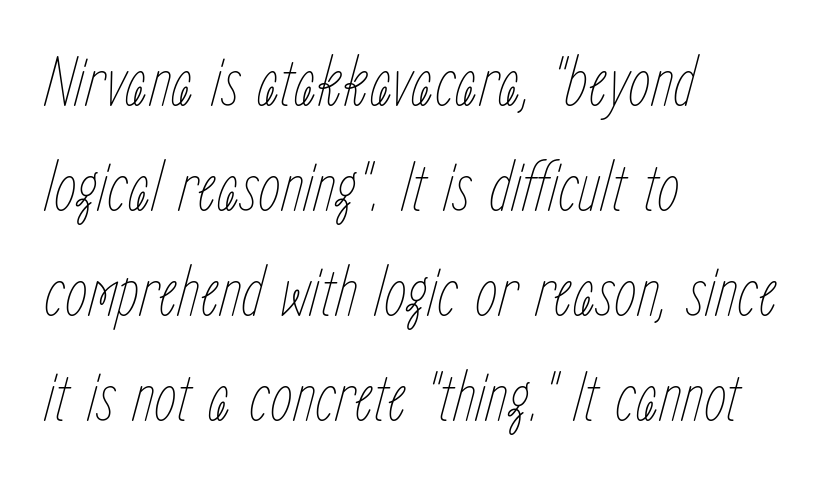
Inter-character spacing is left at the font's built-in metrics. Spacing verdict: proportional, widths tailored to each character. The paragraph shown leans on its left margin. Horizontal bands of white between lines are of average thickness. Heft: none added — not bold.
